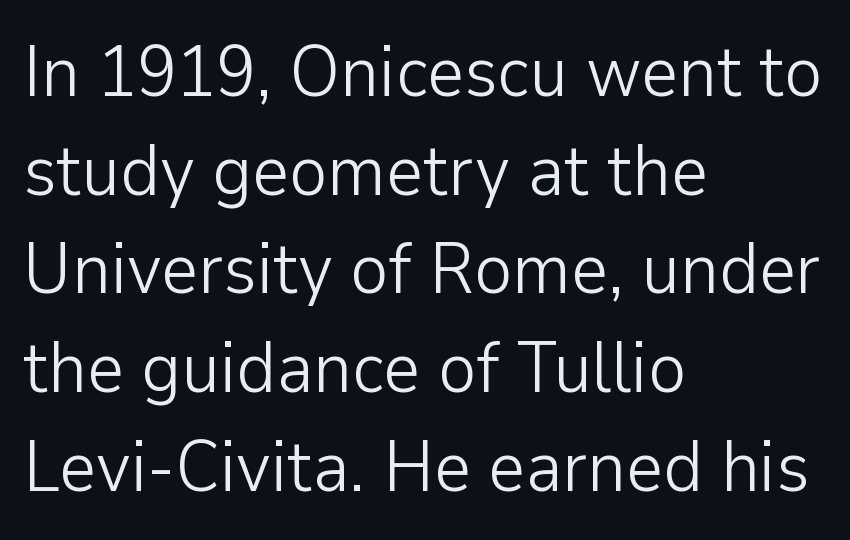
{"serif": "no", "italic": "no", "bold": "no", "weight": "light", "width": "normal", "stroke_contrast": "low", "x_height": "medium", "monospaced": "no", "underline": "no", "align": "left", "line_spacing": "normal", "line_spacing_ratio": 1.37, "letter_spacing": "normal", "letter_spacing_em": 0.0, "glyph_px": 72}
